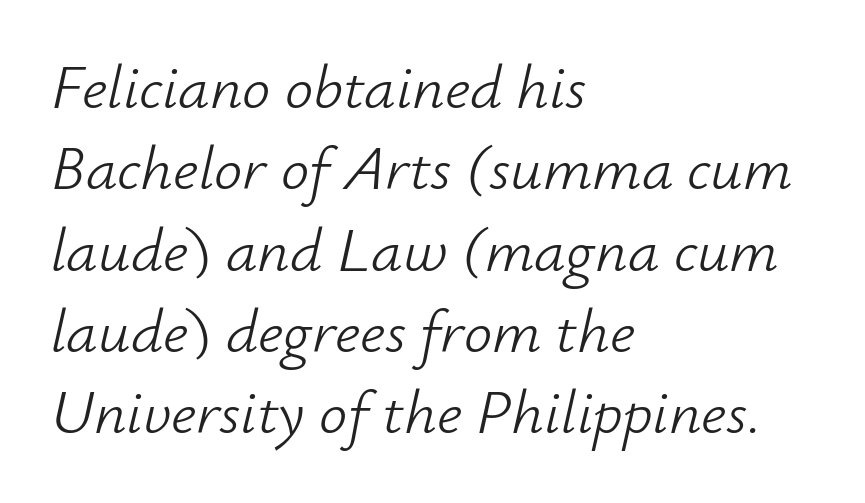
Q: Is the text bold? A: No.
Q: Is the text italic (slanted)? A: Yes, it leans right by about 12 degrees.
Q: Is the text underlined? A: No.
Q: How is the paragraph aligned? A: Left-aligned.
Q: Is the spacing between letters normal or unusually wide? A: Normal.
Q: Is the spacing between lines tight, normal or loose? A: Normal.
Q: Width (condensed, normal, or wide)? A: Normal.
Q: Stroke contrast? A: Low.
Q: x-height? A: Small.
Q: Monospaced? A: No.
